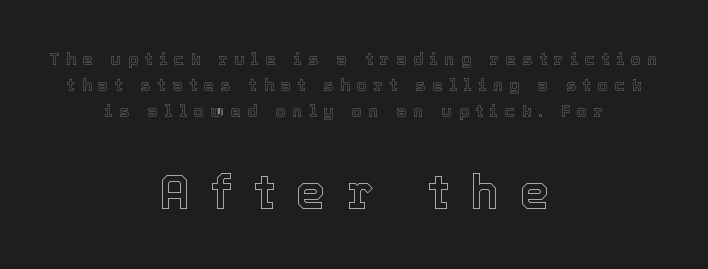
Q: Is the text italic (slanted)? A: No, it is upright.
Q: Is the text underlined? A: No.
Q: How is the paragraph aligned? A: Centered.
Q: Is the spacing between letters normal or unusually wide? A: Unusually wide.
Q: Is the spacing between lines tight, normal or loose? A: Normal.
Q: Which block of text is set in a larger size, the first (top) or the second (bottom)? A: The second (bottom) one.
Q: Width (condensed, normal, or wide)? A: Normal.
Q: x-height? A: Medium.
Q: Monospaced? A: No.
